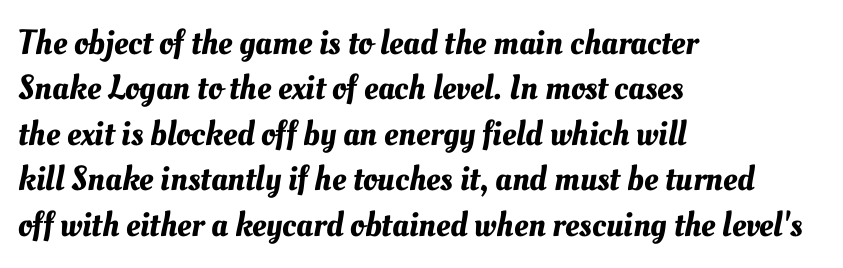
Q: Is the text underlined? A: No.
Q: How is the paragraph aligned? A: Left-aligned.
Q: Is the spacing between letters normal or unusually wide? A: Normal.
Q: Is the spacing between lines tight, normal or loose? A: Normal.
Q: Width (condensed, normal, or wide)? A: Normal.
Q: Stroke contrast? A: Medium.
Q: x-height? A: Small.
Q: Monospaced? A: No.
